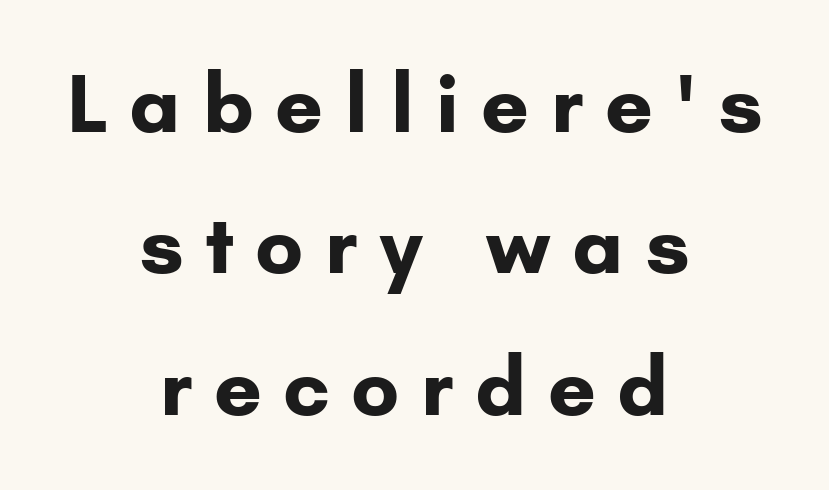
This rendering employs a face without finishing strokes, i.e., a sans-serif. Typesetter's note: full bold, strokes at maximum text heaviness. The face used here is rendered with a markedly widened letterfit. Beneath every word, the page is bare. A roman cut, with each character standing at attention.
